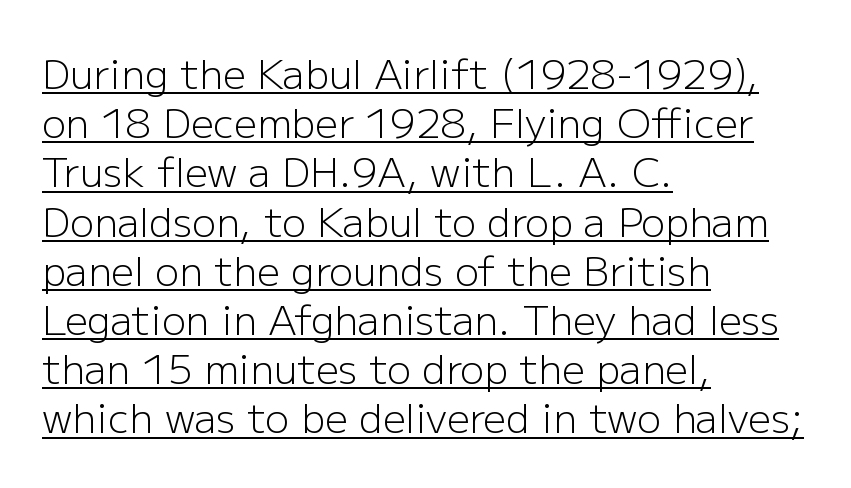
Q: Is the text bold? A: No.
Q: Is the text italic (slanted)? A: No, it is upright.
Q: Is the typeface a serif or a sans-serif typeface? A: Sans-serif.
Q: Is the text underlined? A: Yes.
Q: How is the paragraph aligned? A: Left-aligned.
Q: Is the spacing between letters normal or unusually wide? A: Normal.
Q: Width (condensed, normal, or wide)? A: Normal.
Q: Stroke contrast? A: Low.
Q: x-height? A: Medium.
Q: Monospaced? A: No.
